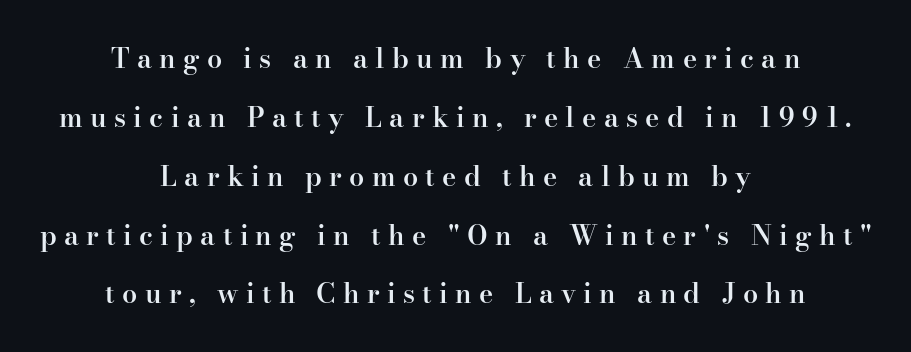
Q: Is the text bold? A: Semi-bold.
Q: Is the text italic (slanted)? A: No, it is upright.
Q: Is the text underlined? A: No.
Q: How is the paragraph aligned? A: Centered.
Q: Is the spacing between letters normal or unusually wide? A: Unusually wide.
Q: Is the spacing between lines tight, normal or loose? A: Loose.
